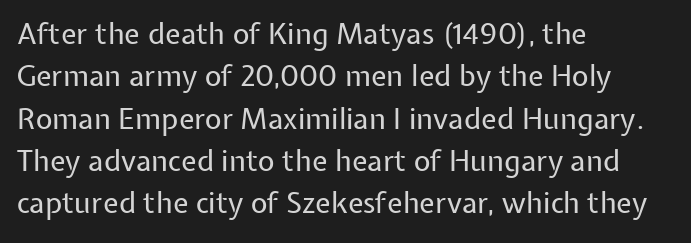
The image shows 29 px regular-weight sans-serif type, upright; set left-aligned, normal line spacing (1.46x), normal letter spacing, not underlined; low stroke contrast and a medium x-height.
